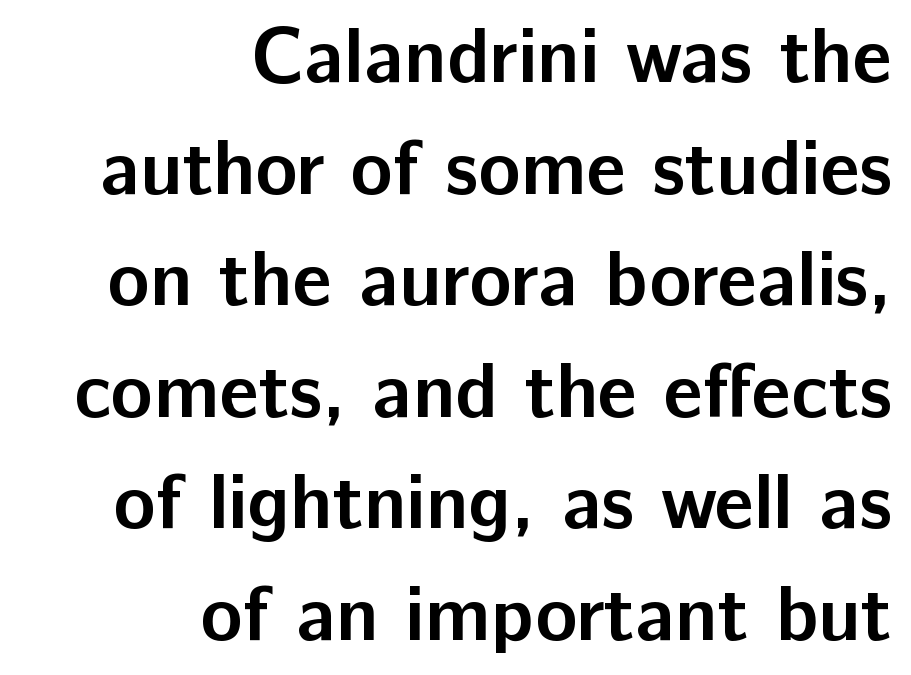
Note: no serifs on the glyphs. Is the letter spacing exaggerated? No — it looks like the ordinary default. The compositor pushed each line to the right boundary. Characters remain perfectly vertical along every line. Notice how thick the strokes are: this is what a full bold looks like. Only glyphs here, with clear space below each row.
